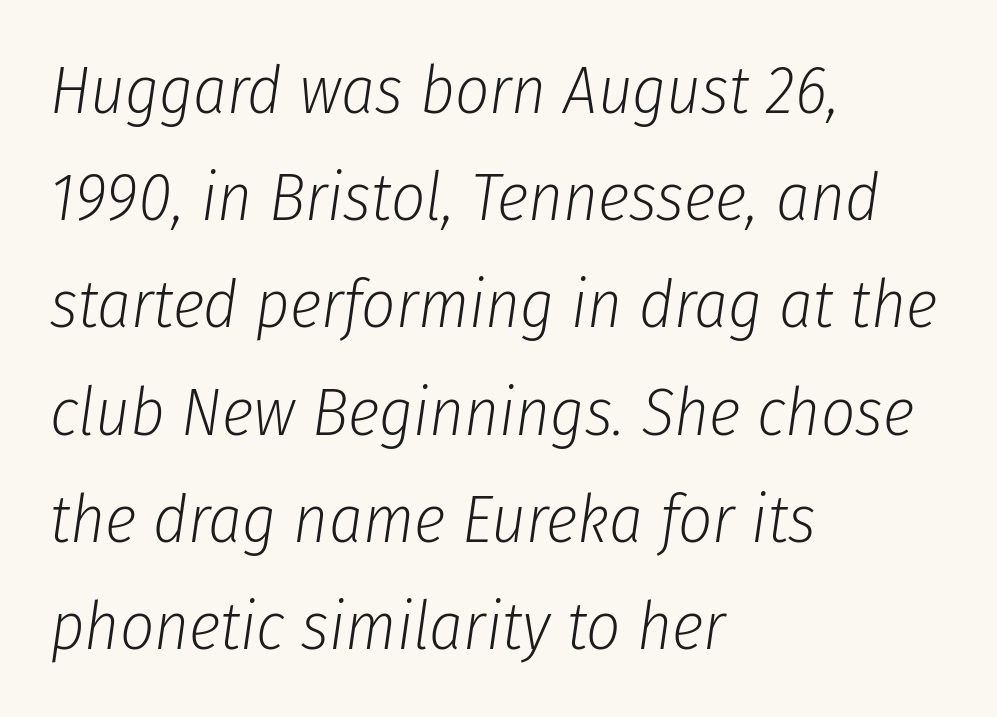
The image shows 67 px light, condensed type, italic (leaning right); set left-aligned, normal line spacing (1.6x), normal letter spacing, not underlined; low stroke contrast and a medium x-height.
